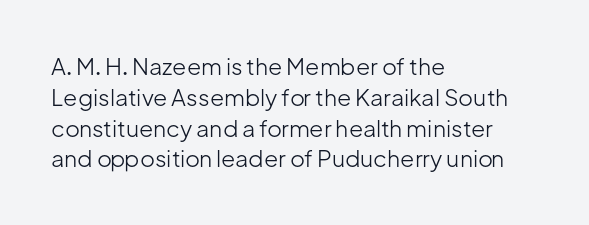
The image shows 23 px text type, upright; set left-aligned, normal line spacing (1.34x), normal letter spacing, not underlined.
